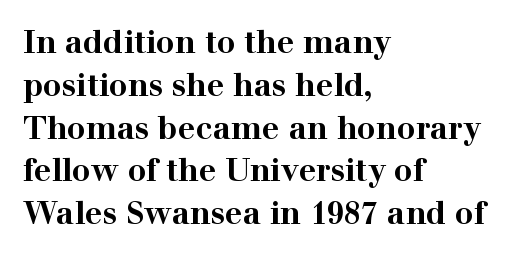
Q: Is the text bold? A: Yes.
Q: Is the text italic (slanted)? A: No, it is upright.
Q: Is the typeface a serif or a sans-serif typeface? A: Serif.
Q: Is the text underlined? A: No.
Q: How is the paragraph aligned? A: Left-aligned.
Q: Is the spacing between letters normal or unusually wide? A: Normal.
Q: Is the spacing between lines tight, normal or loose? A: Normal.
Q: Width (condensed, normal, or wide)? A: Wide.
Q: Stroke contrast? A: High.
Q: x-height? A: Medium.
Q: Monospaced? A: No.
